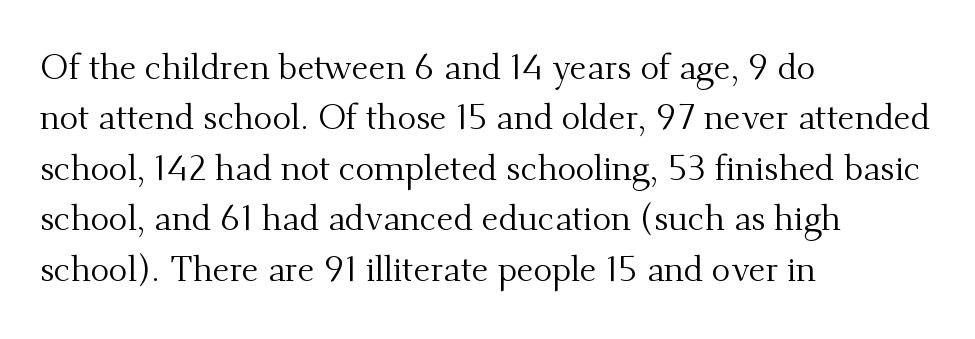
Q: Is the text bold? A: No.
Q: Is the text italic (slanted)? A: No, it is upright.
Q: Is the typeface a serif or a sans-serif typeface? A: Serif.
Q: Is the text underlined? A: No.
Q: How is the paragraph aligned? A: Left-aligned.
Q: Is the spacing between letters normal or unusually wide? A: Normal.
Q: Is the spacing between lines tight, normal or loose? A: Normal.
Q: Width (condensed, normal, or wide)? A: Normal.
Q: Stroke contrast? A: Medium.
Q: x-height? A: Small.
Q: Monospaced? A: No.
